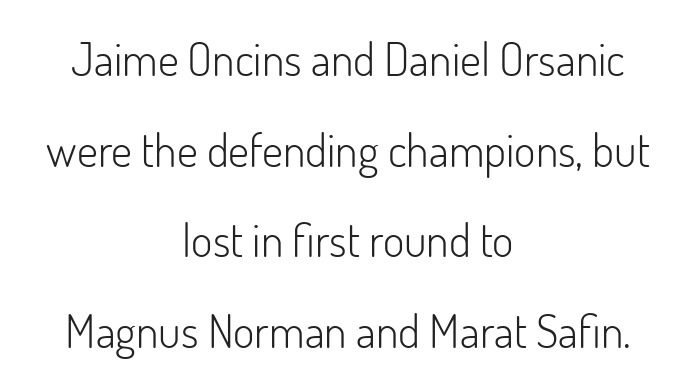
A bare baseline throughout the passage. The paragraph has two soft edges and a firm central axis. The leading is generous, giving the passage an open texture. Examine the stroke ends and you'll find no serifs. Students, note that the glyphs here touch the page at normal intervals.
